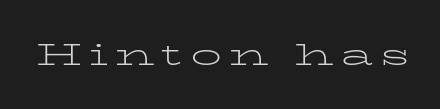
The image shows 31 px light, wide serif type, upright; set unusually wide letter spacing (+0.22 em), not underlined; low stroke contrast and a medium x-height.
